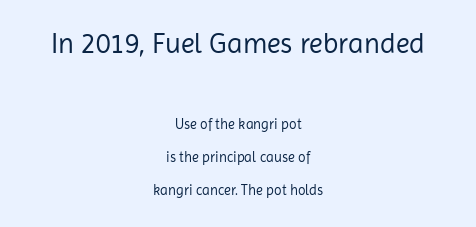
{"serif": "no", "italic": "no", "bold": "no", "weight": "regular", "width": "normal", "stroke_contrast": "low", "x_height": "medium", "monospaced": "no", "underline": "no", "align": "center", "line_spacing": "loose", "line_spacing_ratio": 2.37, "letter_spacing": "normal", "letter_spacing_em": 0.0, "larger_block": "first", "size_ratio": 2.0, "glyph_px": 28}
